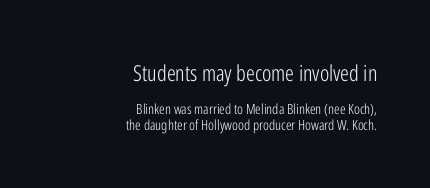
Baseline-to-baseline distance is barely more than the letter height. The font sits on the lighter half of the weight spectrum, regular included. The letters sit at their default tracking, neither squeezed nor spread. Which margin do the lines hug? The right one — the left edge is uneven. Between these two stacked blocks, the higher one wins on size. Posture: upright roman.
